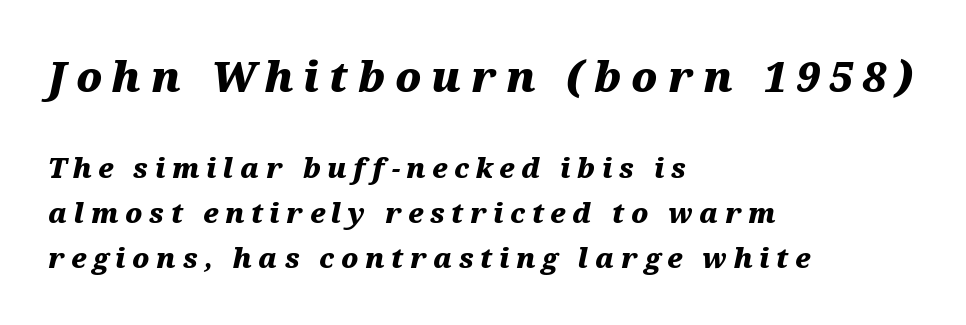
Varying glyph widths throughout — classic text-font behaviour. Each line starts at the same left margin while the right side varies. The rendering applies a slant to the glyphs. The font is running at its bold setting. The passage shown begins with its larger block and ends with its smaller one. Just letters on the line, the space beneath them empty.
